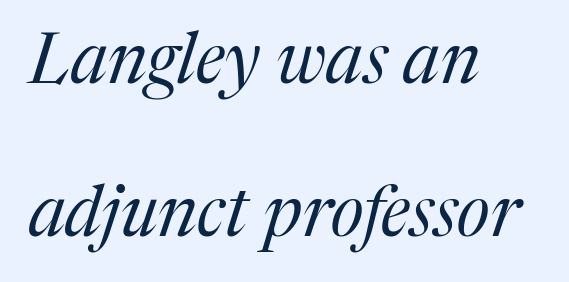
The image shows 70 px regular-weight serif type, italic (leaning right); set left-aligned, loose line spacing (2.18x), normal letter spacing, not underlined; medium stroke contrast and a medium x-height.
